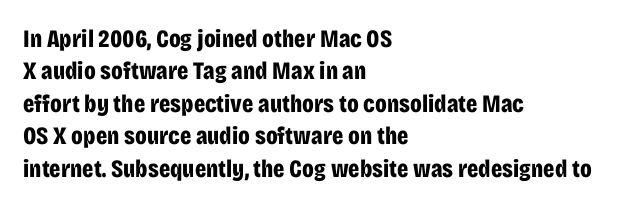
Q: Is the text bold? A: Yes.
Q: Is the text italic (slanted)? A: No, it is upright.
Q: Is the text underlined? A: No.
Q: How is the paragraph aligned? A: Left-aligned.
Q: Is the spacing between letters normal or unusually wide? A: Normal.
Q: Is the spacing between lines tight, normal or loose? A: Normal.
